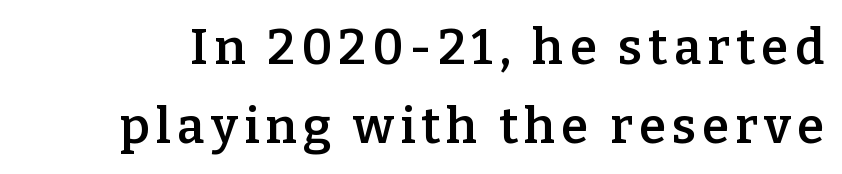
Honestly, there is no underline to notice here at all. A somewhat darkened texture: the type is semibold rather than bold. The face used here is seriffed, in the tradition of book romans. The vertical gap from one line to the next is medium.
